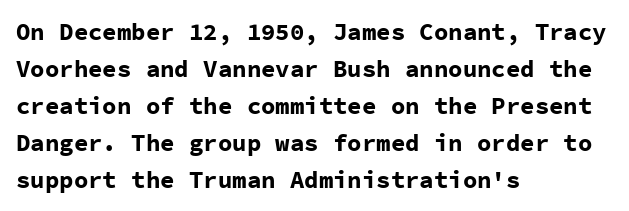
These lines sit exactly where default settings would place them. Descenders are the only things crossing below the line. As a designer I'd log this as weight 700, bold. Where is the straight margin? On the left. The axis of the letterforms is exactly vertical. No extra tracking has been applied to these lines.
